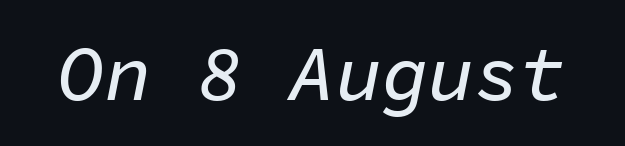
The image shows 77 px text type, italic (leaning right), monospaced; set normal letter spacing, not underlined; low stroke contrast and a medium x-height.
